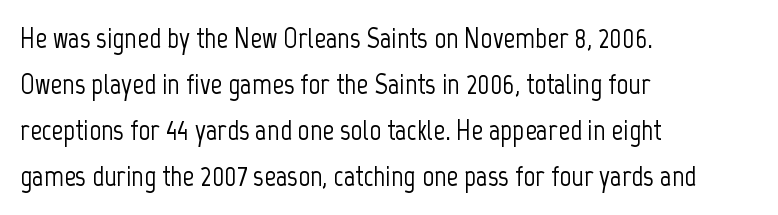
Letter spacing: default. Rule under the text: the space is simply empty. A typesetter would mark this as roman, not italic. Do the characters align in a grid? No, the font is proportional.
